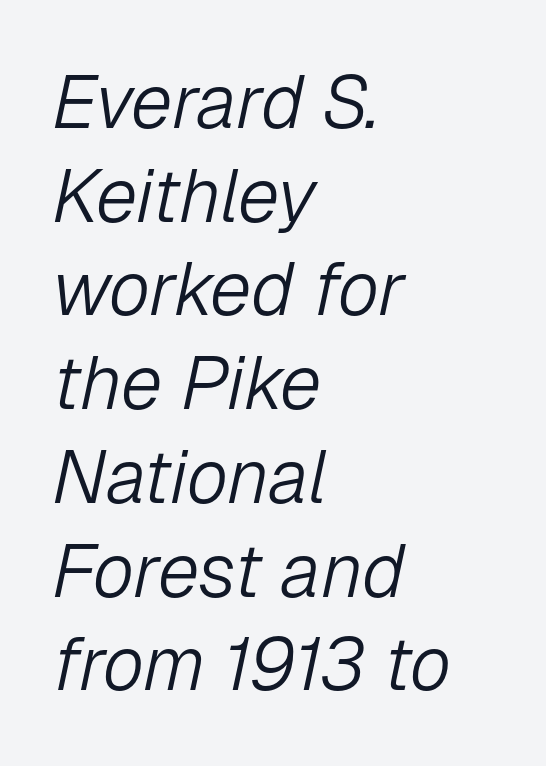
The image shows 75 px light type, italic (leaning right); set left-aligned, normal line spacing (1.25x), normal letter spacing, not underlined; low stroke contrast and a medium x-height.
